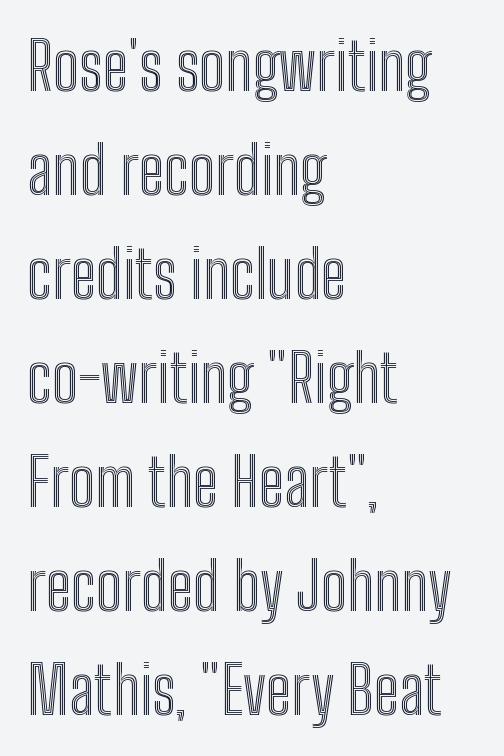
The image shows 65 px condensed type, upright; set left-aligned, normal line spacing (1.6x), normal letter spacing, not underlined; a medium x-height.
